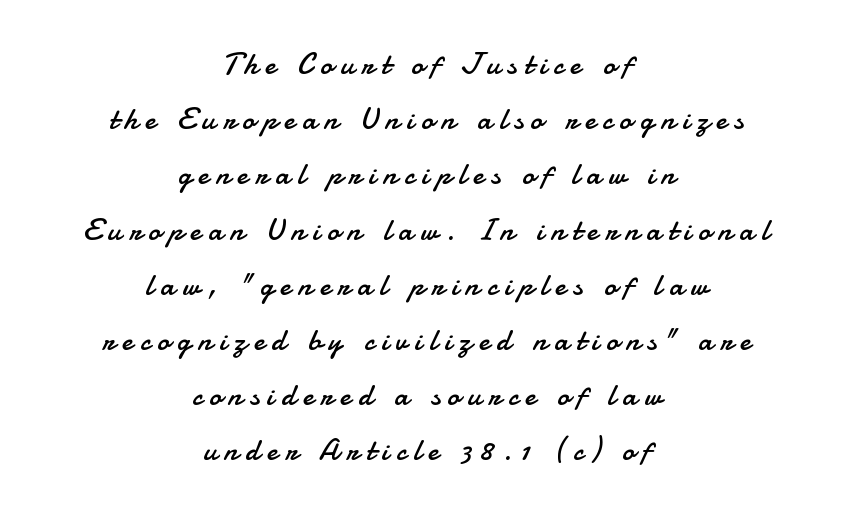
{"serif": "no", "bold": "no", "weight": "regular", "width": "normal", "stroke_contrast": "low", "x_height": "small", "monospaced": "no", "underline": "no", "align": "center", "line_spacing_ratio": 1.84, "letter_spacing": "wide", "letter_spacing_em": 0.25, "glyph_px": 30}
